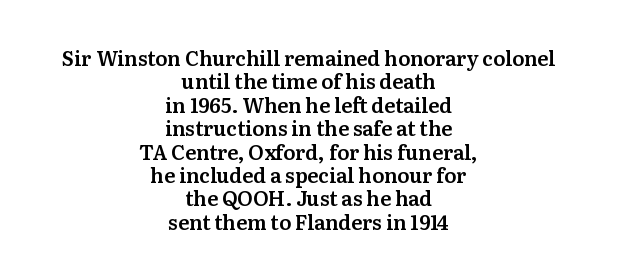
{"italic": "no", "underline": "no", "align": "center", "line_spacing_ratio": 1.17, "letter_spacing": "normal", "letter_spacing_em": 0.0, "glyph_px": 20}
